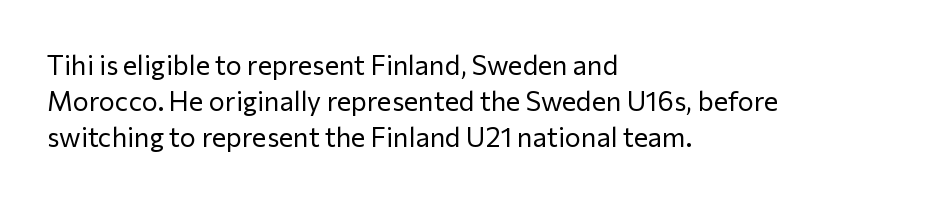
The image shows 27 px text type, upright; set left-aligned, normal line spacing (1.33x), normal letter spacing, not underlined.
